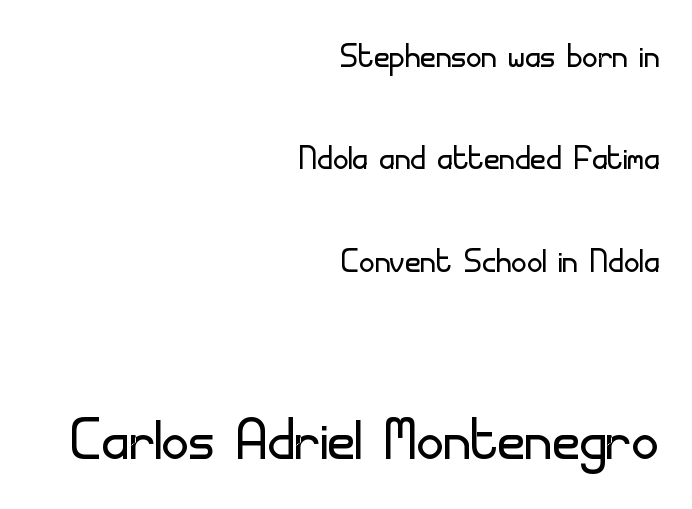
Q: Is the text bold? A: No.
Q: Is the text italic (slanted)? A: No, it is upright.
Q: Is the typeface a serif or a sans-serif typeface? A: Sans-serif.
Q: Is the text underlined? A: No.
Q: How is the paragraph aligned? A: Right-aligned.
Q: Is the spacing between letters normal or unusually wide? A: Normal.
Q: Is the spacing between lines tight, normal or loose? A: Loose.
Q: Which block of text is set in a larger size, the first (top) or the second (bottom)? A: The second (bottom) one.
Q: Width (condensed, normal, or wide)? A: Normal.
Q: Stroke contrast? A: Low.
Q: x-height? A: Small.
Q: Monospaced? A: No.
